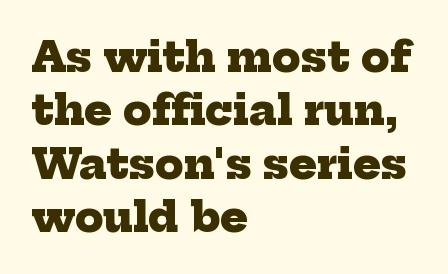
Q: Is the text bold? A: Yes.
Q: Is the typeface a serif or a sans-serif typeface? A: Serif.
Q: Is the text underlined? A: No.
Q: How is the paragraph aligned? A: Left-aligned.
Q: Is the spacing between letters normal or unusually wide? A: Normal.
Q: Is the spacing between lines tight, normal or loose? A: Normal.
Q: Width (condensed, normal, or wide)? A: Normal.
Q: Stroke contrast? A: Low.
Q: x-height? A: Medium.
Q: Monospaced? A: No.
